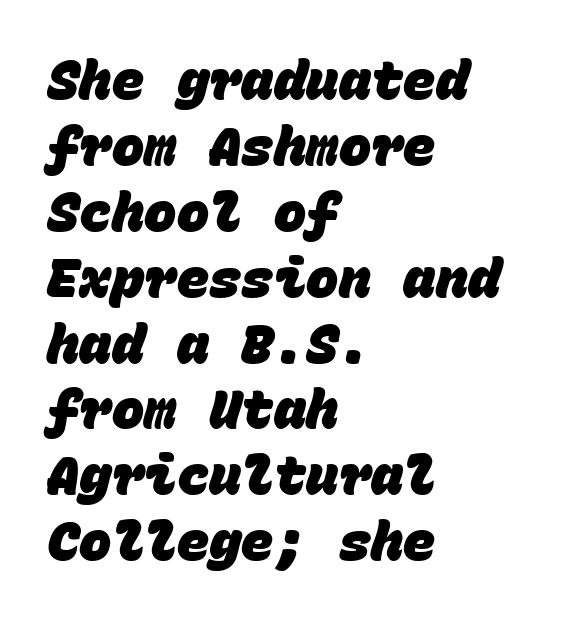
{"serif": "no", "bold": "yes", "weight": "heavy", "width": "normal", "stroke_contrast": "low", "x_height": "large", "monospaced": "yes", "underline": "no", "align": "left", "line_spacing_ratio": 1.22, "letter_spacing": "normal", "letter_spacing_em": 0.0, "glyph_px": 54}
